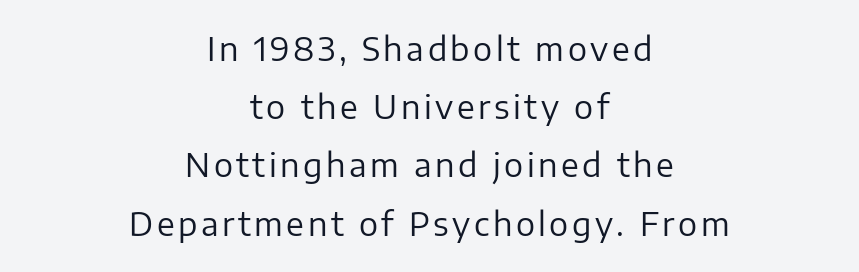
Rule under the text: the space is simply empty. You can tell from the bare stems that sans-serif type was used. The passage shown is typed in a proportional face where columns would drift. Each line is balanced around a shared central axis. Rendered with straight, roman letterforms. Summary of weight: not heavy and not bold.
